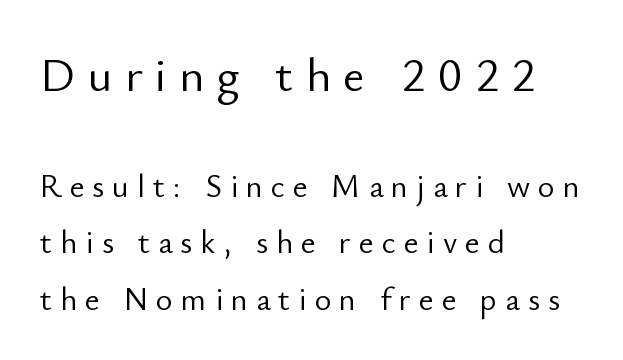
If you squint, the top block still reads clearly — it's the larger of the two. Glyph-to-glyph distance is far greater than everyday printed text. A typesetter would call this proportional, since set widths differ per character. Weight class: somewhere from thin through regular.
